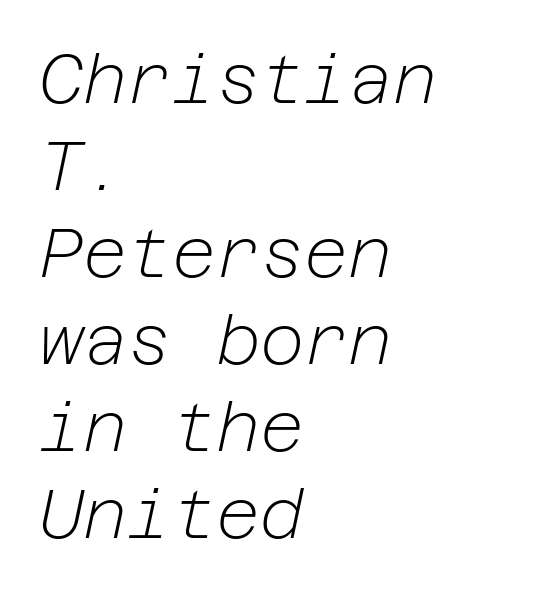
Q: Is the text bold? A: No.
Q: Is the text italic (slanted)? A: Yes, it leans right by about 12 degrees.
Q: Is the text underlined? A: No.
Q: How is the paragraph aligned? A: Left-aligned.
Q: Is the spacing between letters normal or unusually wide? A: Normal.
Q: Is the spacing between lines tight, normal or loose? A: Normal.
Q: Width (condensed, normal, or wide)? A: Normal.
Q: Stroke contrast? A: Low.
Q: x-height? A: Medium.
